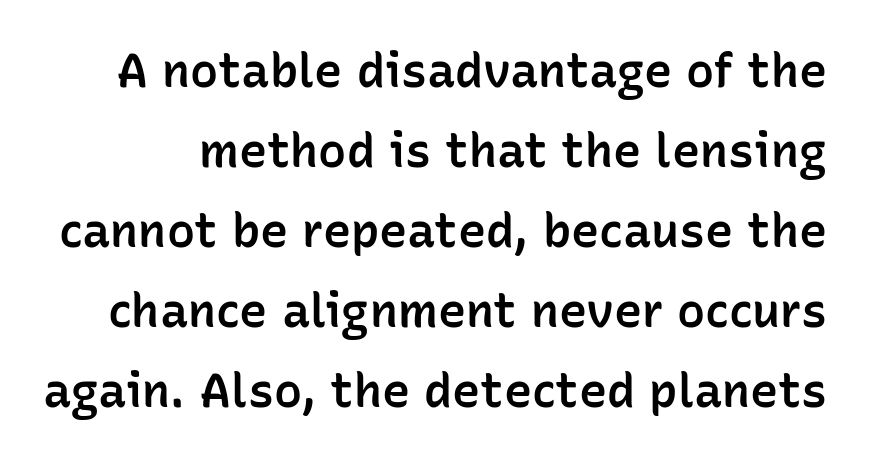
Caption: semibold face, moderately heavy strokes. You can tell it's not italic because the verticals are truly vertical. The leading is moderate, giving the passage an even texture. The type family on display is of the sans-serif kind. Think of a printed novel: that variable character pitch is what you see here.
